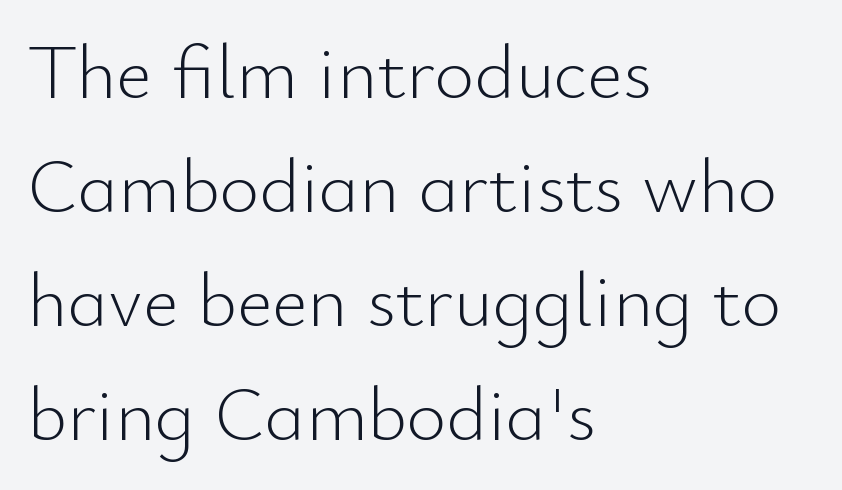
{"serif": "no", "italic": "no", "bold": "no", "weight": "light", "width": "normal", "stroke_contrast": "low", "x_height": "small", "monospaced": "no", "underline": "no", "align": "left", "line_spacing": "normal", "line_spacing_ratio": 1.48, "letter_spacing": "normal", "letter_spacing_em": 0.0, "glyph_px": 77}
